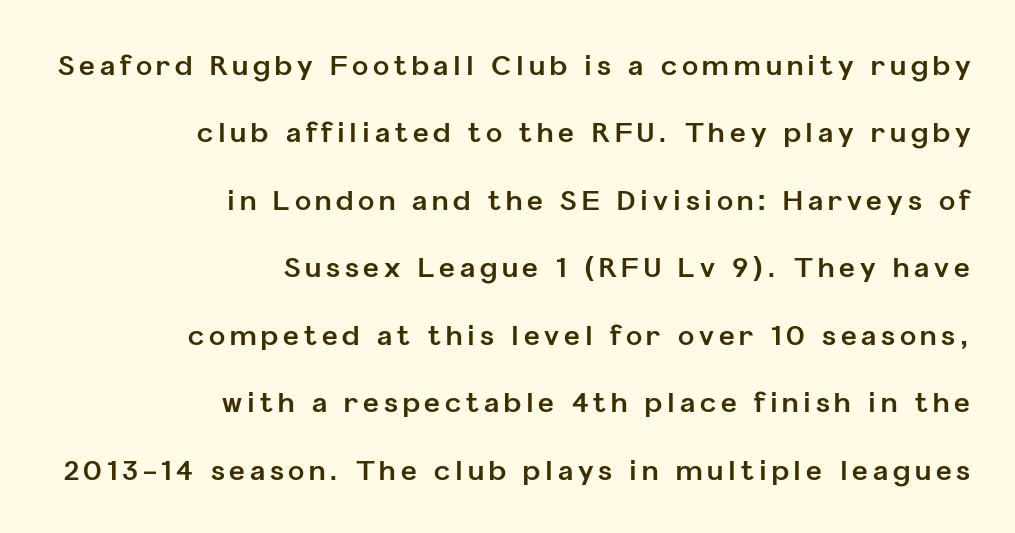
The image shows 27 px bold type, upright; set right-aligned, loose line spacing (2.5x), not underlined.
